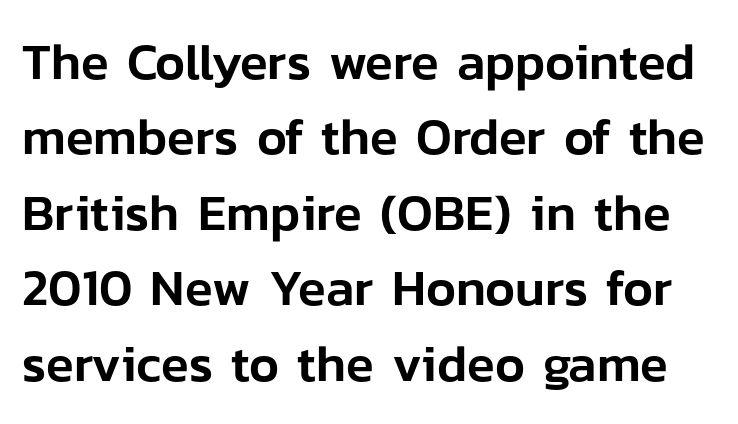
Q: Is the text italic (slanted)? A: No, it is upright.
Q: Is the typeface a serif or a sans-serif typeface? A: Sans-serif.
Q: Is the text underlined? A: No.
Q: Is the spacing between letters normal or unusually wide? A: Normal.
Q: Is the spacing between lines tight, normal or loose? A: Normal.
Q: Width (condensed, normal, or wide)? A: Normal.
Q: Stroke contrast? A: Low.
Q: x-height? A: Medium.
Q: Monospaced? A: No.
